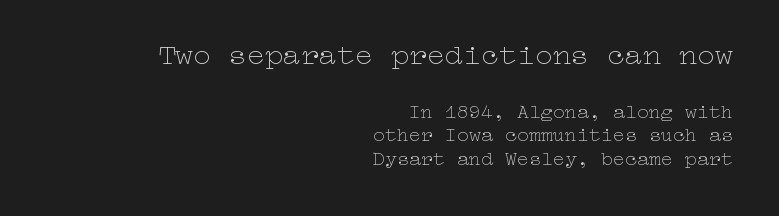
Q: Is the text bold? A: No.
Q: Is the text italic (slanted)? A: No, it is upright.
Q: Is the text underlined? A: No.
Q: How is the paragraph aligned? A: Right-aligned.
Q: Is the spacing between letters normal or unusually wide? A: Normal.
Q: Which block of text is set in a larger size, the first (top) or the second (bottom)? A: The first (top) one.
Q: Width (condensed, normal, or wide)? A: Wide.
Q: Stroke contrast? A: Low.
Q: x-height? A: Medium.
